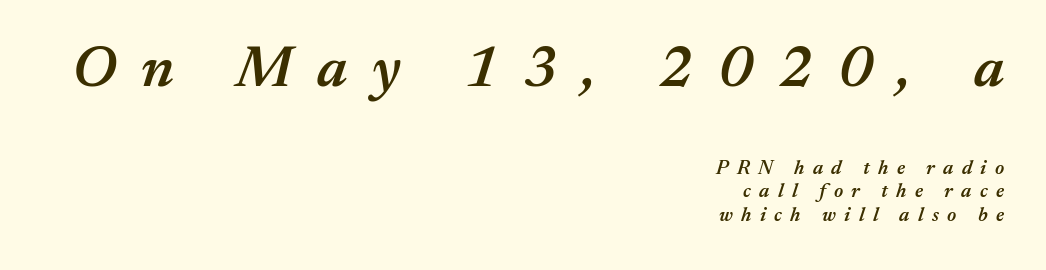
You get the large type first, then a drop to smaller type. Looks like regular typesetting: each glyph gets only the width it needs. This is oblique type, the kind used for emphasis or titles. Someone cranked the tracking dial way up on this one.
